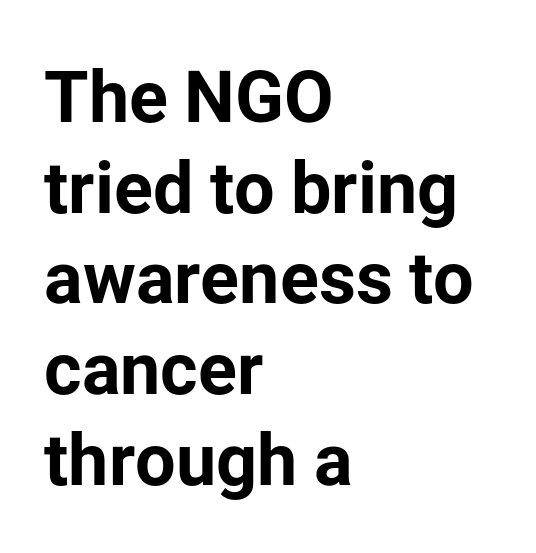
The image shows 72 px bold sans-serif type, upright; set left-aligned, normal line spacing (1.26x), normal letter spacing, not underlined; low stroke contrast and a medium x-height.
